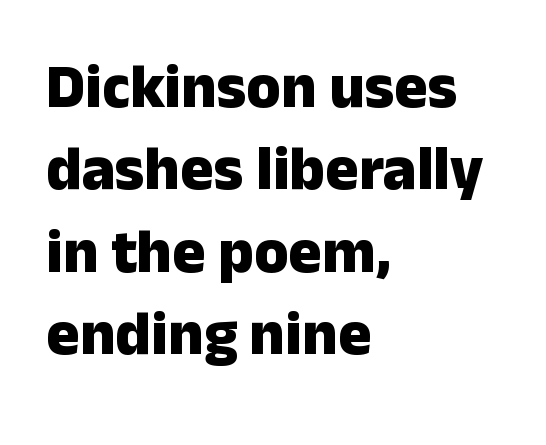
Unlike a traditional serif, this face leaves its strokes unadorned. One-word summary of the alignment: left. Plain, unruled lines of type. Does the weight exceed regular? Yes, all the way to bold. Honestly, the letter spacing is just normal — you wouldn't notice it. Think of a printed novel: that variable character pitch is what you see here.
